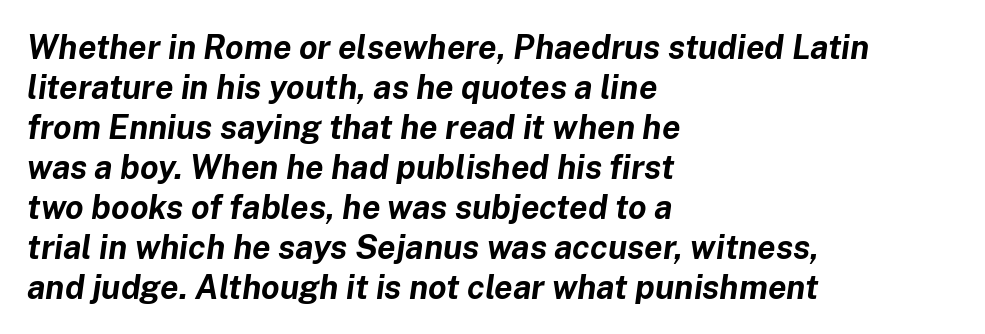
This sample uses plain, unmodified letter spacing. A bare baseline throughout the passage. I'd describe the lettering as bold — thick and assertive. Is this a fixed-width face? No — the glyphs have proportional, varying widths.
